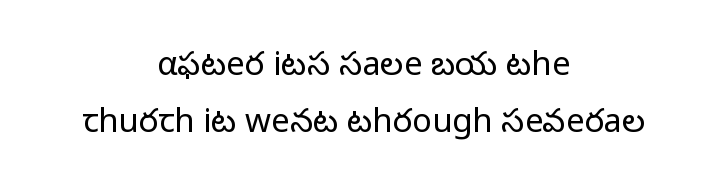
The image shows 33 px light sans-serif type, upright; set centered, line spacing 1.74x, normal letter spacing, not underlined; low stroke contrast and a medium x-height.
